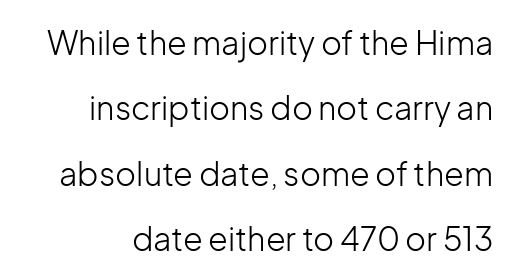
Q: Is the text bold? A: No.
Q: Is the text italic (slanted)? A: No, it is upright.
Q: Is the typeface a serif or a sans-serif typeface? A: Sans-serif.
Q: Is the text underlined? A: No.
Q: Is the spacing between letters normal or unusually wide? A: Normal.
Q: Is the spacing between lines tight, normal or loose? A: Loose.
Q: Width (condensed, normal, or wide)? A: Normal.
Q: Stroke contrast? A: Low.
Q: x-height? A: Medium.
Q: Monospaced? A: No.
